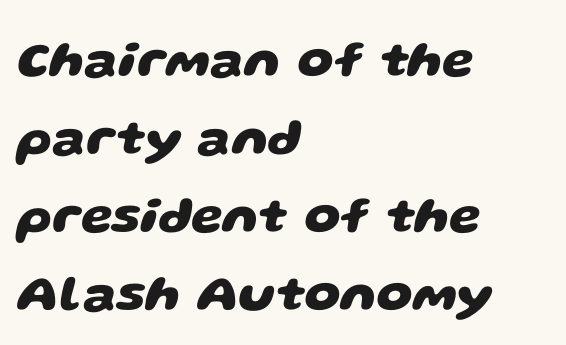
This rendering features lettering with no underline. A full-strength bold gives these letters their thick strokes. Observe the absence of serifs on each vertical stroke in this sample. The line texture is even and compact thanks to regular tracking. You could not count columns in this text — the font is proportionally spaced.
